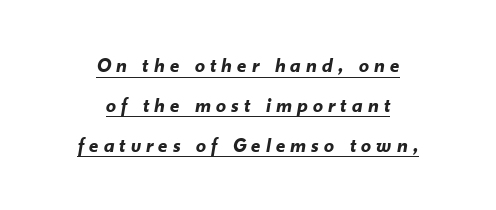
The image shows 20 px bold type, italic (leaning right); set centered, loose line spacing (1.99x), unusually wide letter spacing (+0.26 em), underlined.
